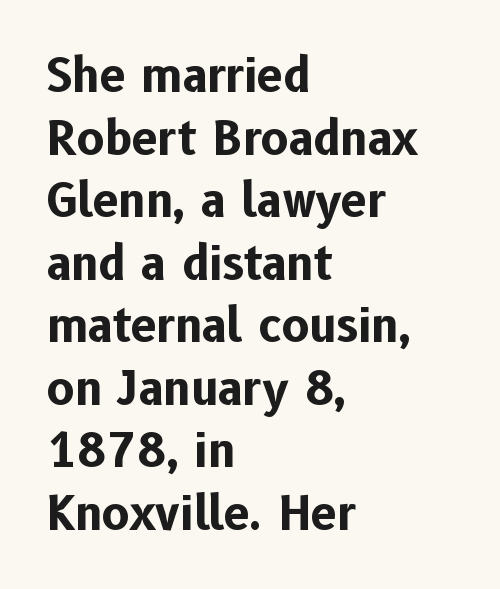
Unlike italic type, these characters show no tilt at all. The strokes are fattened all the way to bold. Vertically, the passage feels balanced, rows spaced as you'd expect. The letters advance in unequal steps, a hallmark of proportional type. This rendering features lettering with no underline. Observe the ordinary spacing: letters are neighbours, not strangers.
